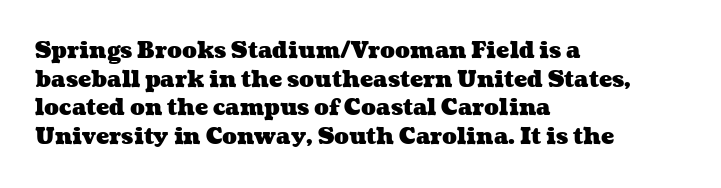
Q: Is the text bold? A: Yes.
Q: Is the text underlined? A: No.
Q: How is the paragraph aligned? A: Left-aligned.
Q: Is the spacing between letters normal or unusually wide? A: Normal.
Q: Is the spacing between lines tight, normal or loose? A: Normal.
